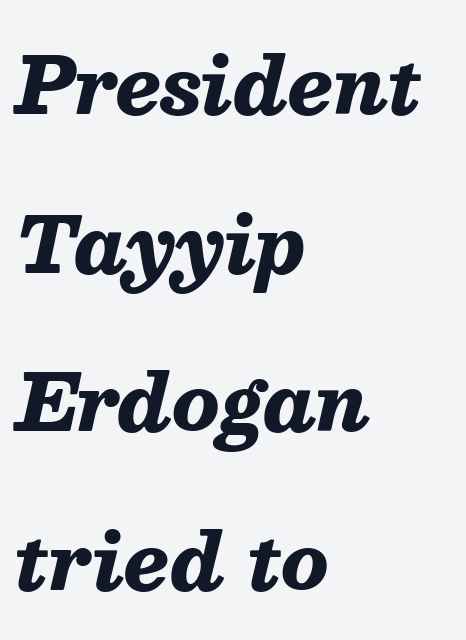
Words float on clear page, feet unadorned. Horizontal bands of white between lines are thick stripes. It's the slanting kind of type. Strokes here are thick enough to call this a true bold. Does the copy run flush right? No — it runs flush left. Each word holds together tightly as a unit, with standard inter-letter gaps.
